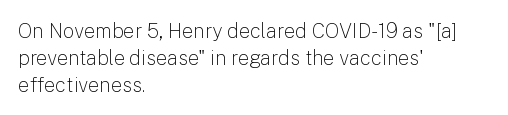
Q: Is the text bold? A: No.
Q: Is the text italic (slanted)? A: No, it is upright.
Q: Is the text underlined? A: No.
Q: How is the paragraph aligned? A: Left-aligned.
Q: Is the spacing between letters normal or unusually wide? A: Normal.
Q: Is the spacing between lines tight, normal or loose? A: Normal.
